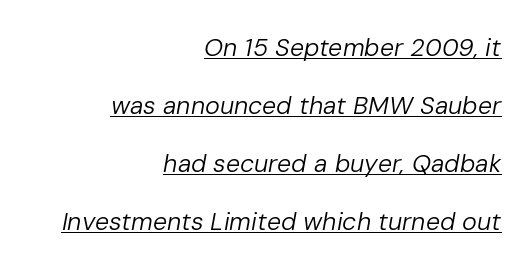
Q: Is the text bold? A: No.
Q: Is the text italic (slanted)? A: Yes, it leans right by about 10 degrees.
Q: Is the text underlined? A: Yes.
Q: How is the paragraph aligned? A: Right-aligned.
Q: Is the spacing between letters normal or unusually wide? A: Normal.
Q: Is the spacing between lines tight, normal or loose? A: Loose.
